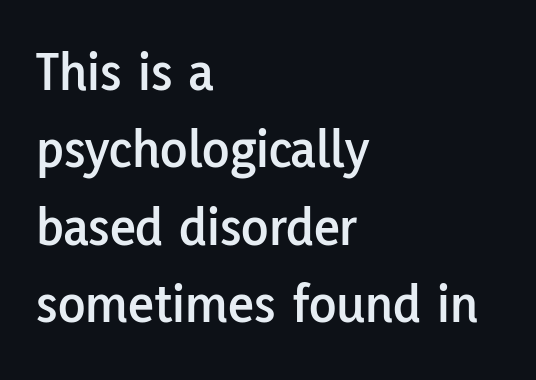
What kind of face is this? One without serifs — a sans. Visually the block forms a straight wall on the left and a jagged coastline on the right. This sample keeps an unexceptional amount of space between lines. The foot of each line stays bare and open. These lines keep a tight, regular rhythm from letter to letter.
